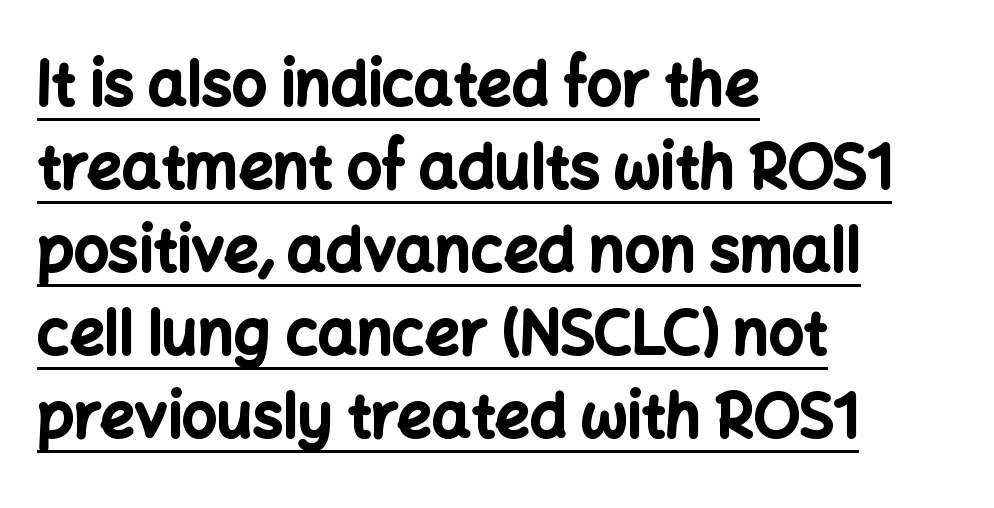
{"serif": "no", "italic": "no", "bold": "yes", "weight": "bold", "width": "normal", "stroke_contrast": "low", "x_height": "medium", "monospaced": "no", "underline": "yes", "align": "left", "line_spacing": "normal", "line_spacing_ratio": 1.36, "letter_spacing": "normal", "letter_spacing_em": 0.0, "glyph_px": 61}
